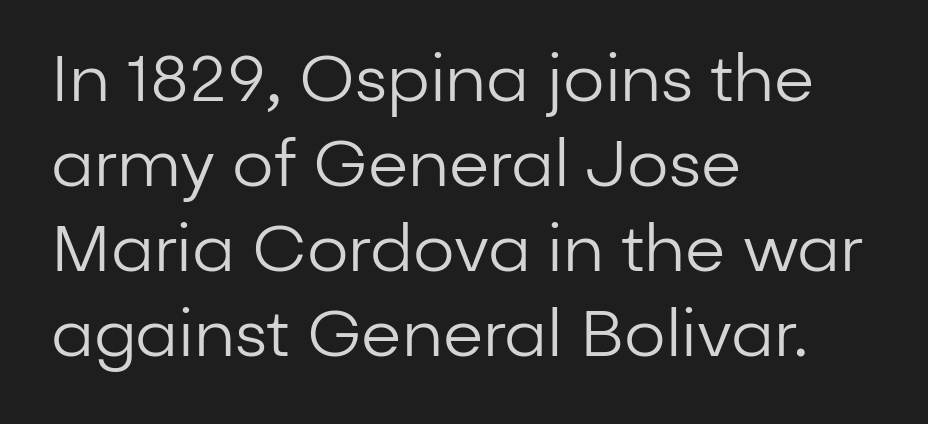
Q: Is the text bold? A: No.
Q: Is the text italic (slanted)? A: No, it is upright.
Q: Is the typeface a serif or a sans-serif typeface? A: Sans-serif.
Q: Is the text underlined? A: No.
Q: How is the paragraph aligned? A: Left-aligned.
Q: Is the spacing between letters normal or unusually wide? A: Normal.
Q: Is the spacing between lines tight, normal or loose? A: Normal.
Q: Width (condensed, normal, or wide)? A: Normal.
Q: Stroke contrast? A: Low.
Q: x-height? A: Medium.
Q: Monospaced? A: No.
